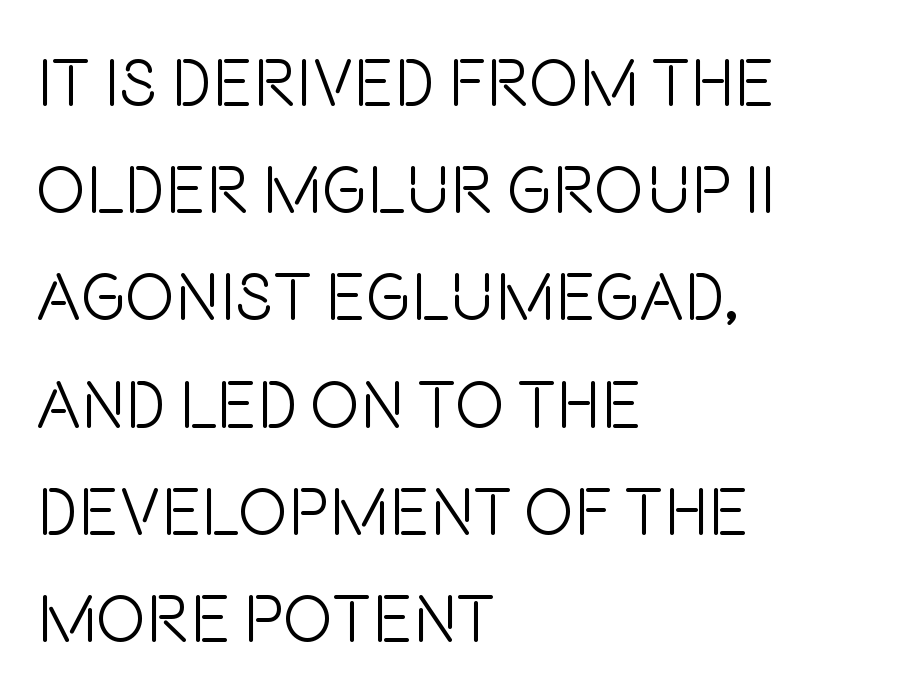
Tracking value appears to be zero — textbook default spacing. The type family on display is of the sans-serif kind. Is this a heavy cut? Hardly; it is regular or lighter. Quick note: interline space is typical.
